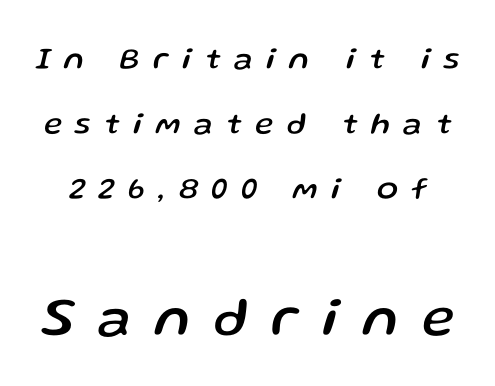
Q: Is the text italic (slanted)? A: Yes, it leans right by about 13 degrees.
Q: Is the text underlined? A: No.
Q: Is the spacing between letters normal or unusually wide? A: Unusually wide.
Q: Is the spacing between lines tight, normal or loose? A: Loose.
Q: Which block of text is set in a larger size, the first (top) or the second (bottom)? A: The second (bottom) one.
Q: Width (condensed, normal, or wide)? A: Normal.
Q: Stroke contrast? A: Low.
Q: x-height? A: Medium.
Q: Monospaced? A: No.
